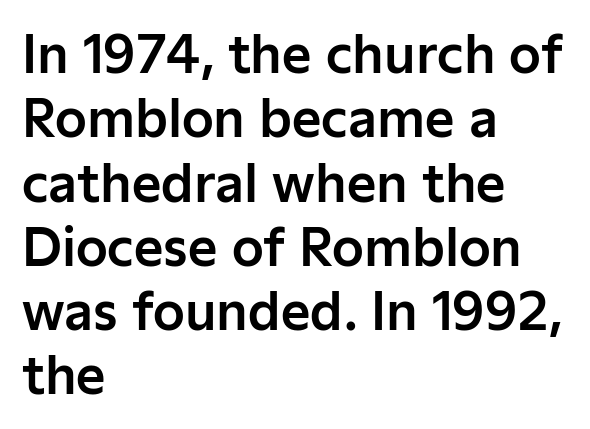
The image shows 51 px sans-serif type, upright; set left-aligned, normal line spacing (1.26x), normal letter spacing, not underlined; low stroke contrast and a medium x-height.
